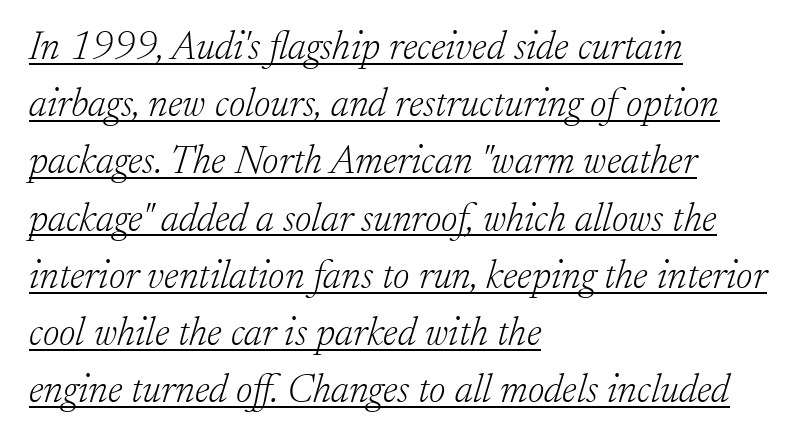
Q: Is the text bold? A: No.
Q: Is the text italic (slanted)? A: Yes, it leans right by about 17 degrees.
Q: Is the typeface a serif or a sans-serif typeface? A: Serif.
Q: Is the text underlined? A: Yes.
Q: How is the paragraph aligned? A: Left-aligned.
Q: Is the spacing between letters normal or unusually wide? A: Normal.
Q: Is the spacing between lines tight, normal or loose? A: Normal.
Q: Width (condensed, normal, or wide)? A: Normal.
Q: Stroke contrast? A: Low.
Q: x-height? A: Small.
Q: Monospaced? A: No.
